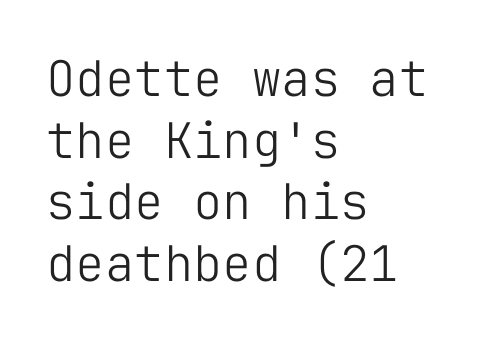
Weight: regular or lighter. The passage shown is typed in a monospace face where columns stay perfectly aligned. Type without underlining. Serifs: no, the terminals of the letterforms are clean. Regarding leading, the lines here are spaced in the standard way. Every stem runs plumb, perpendicular to the baseline.
